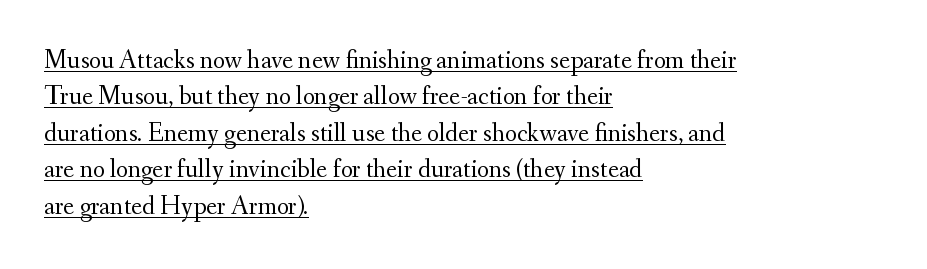
The image shows 26 px text type, upright; set left-aligned, normal line spacing (1.4x), normal letter spacing, underlined.
